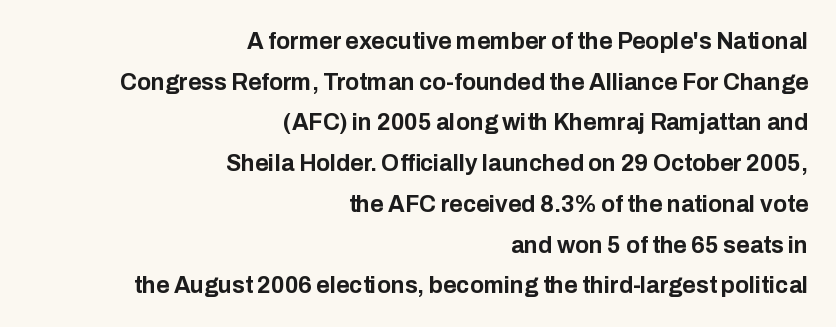
The horizontal fit of the characters is conventional and even. Descenders are the only things crossing below the line. Is there any slant? The stems are plumb. Short and long lines alike share a common ending point at right. The font is running at its bold setting.
